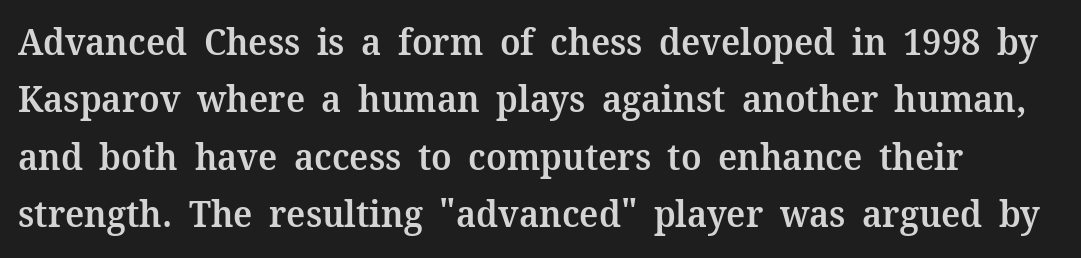
The image shows 37 px semibold serif type, upright; set normal line spacing (1.55x), normal letter spacing, not underlined; medium stroke contrast and a medium x-height.
